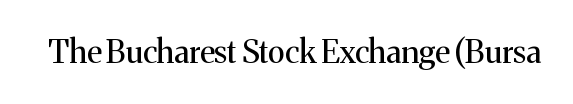
The image shows 31 px regular-weight serif type, upright; set normal letter spacing, not underlined; medium stroke contrast and a medium x-height.
